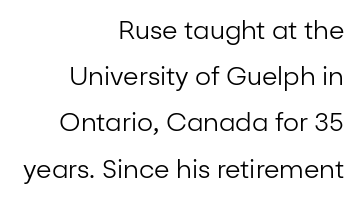
Q: Is the text bold? A: No.
Q: Is the text italic (slanted)? A: No, it is upright.
Q: Is the text underlined? A: No.
Q: How is the paragraph aligned? A: Right-aligned.
Q: Is the spacing between letters normal or unusually wide? A: Normal.
